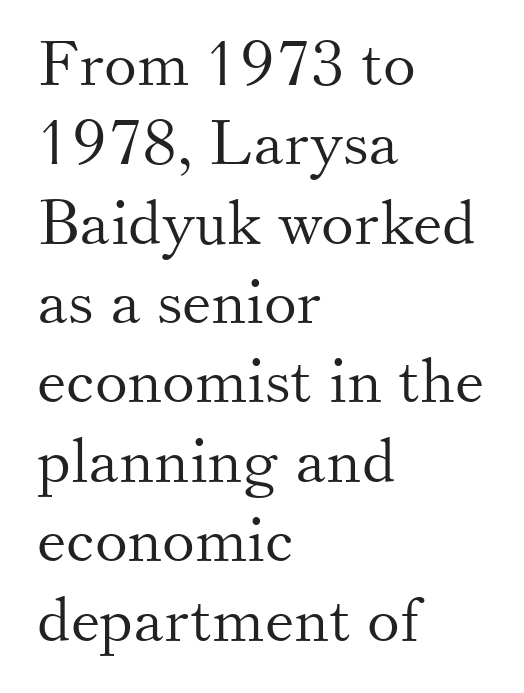
Q: Is the text bold? A: No.
Q: Is the text italic (slanted)? A: No, it is upright.
Q: Is the typeface a serif or a sans-serif typeface? A: Serif.
Q: Is the text underlined? A: No.
Q: How is the paragraph aligned? A: Left-aligned.
Q: Is the spacing between letters normal or unusually wide? A: Normal.
Q: Is the spacing between lines tight, normal or loose? A: Normal.
Q: Width (condensed, normal, or wide)? A: Normal.
Q: Stroke contrast? A: Medium.
Q: x-height? A: Small.
Q: Monospaced? A: No.
